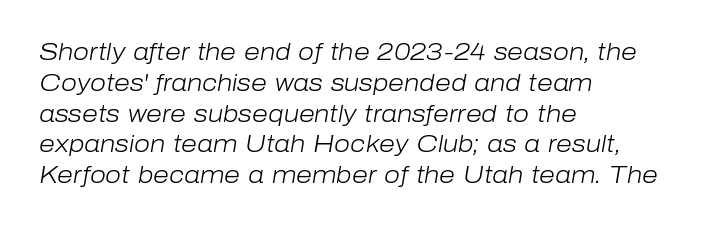
{"italic": "yes", "lean": "right", "slant_degrees": 10, "bold": "no", "underline": "no", "align": "left", "line_spacing": "normal", "line_spacing_ratio": 1.34, "letter_spacing": "normal", "letter_spacing_em": 0.0, "glyph_px": 23}
